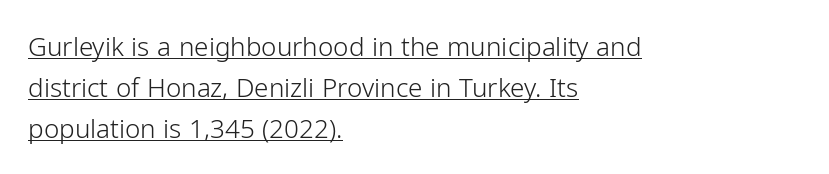
{"italic": "no", "bold": "no", "underline": "yes", "align": "left", "line_spacing": "normal", "line_spacing_ratio": 1.57, "letter_spacing": "normal", "letter_spacing_em": 0.0, "glyph_px": 26}
